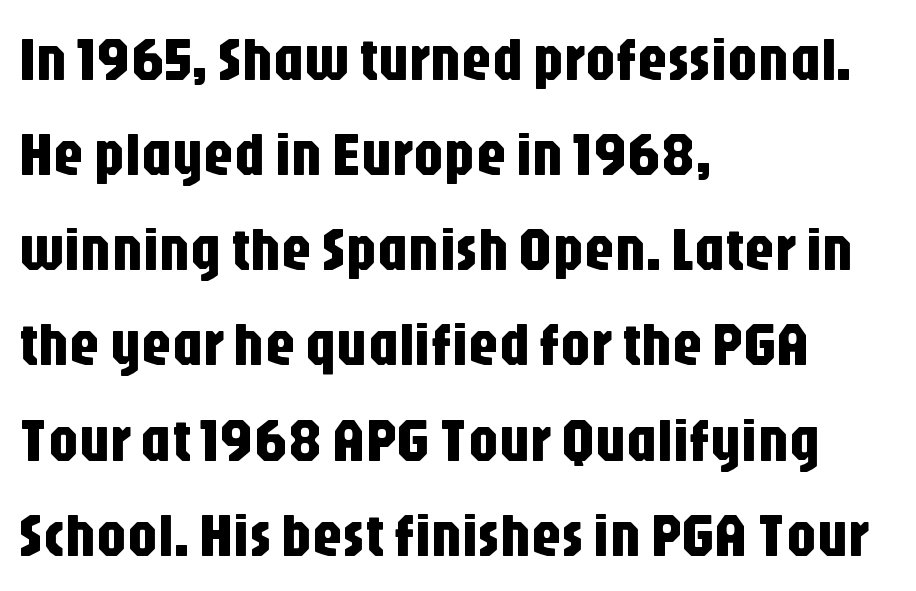
The image shows 61 px condensed sans-serif type, upright; set left-aligned, normal line spacing (1.56x), normal letter spacing, not underlined; low stroke contrast and a large x-height.
